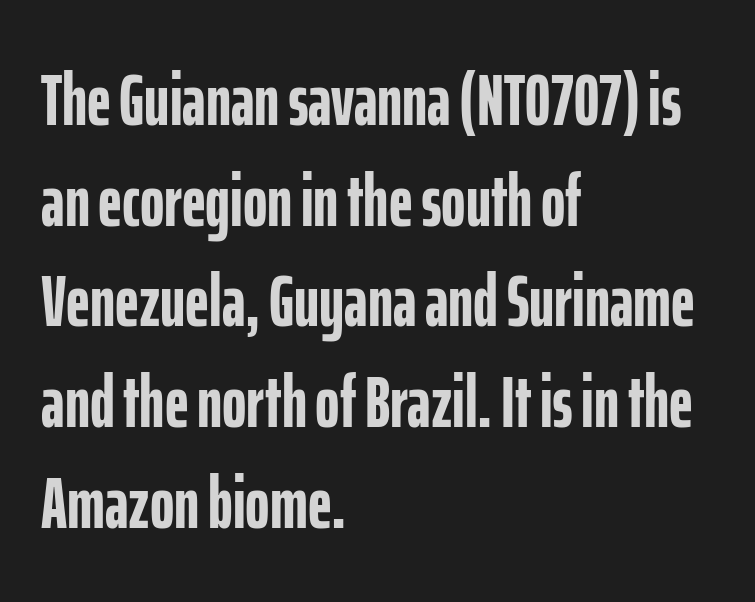
{"serif": "no", "italic": "no", "bold": "yes", "weight": "semibold", "width": "condensed", "stroke_contrast": "low", "x_height": "medium", "monospaced": "no", "underline": "no", "align": "left", "line_spacing": "normal", "line_spacing_ratio": 1.36, "letter_spacing": "normal", "letter_spacing_em": 0.0, "glyph_px": 74}
